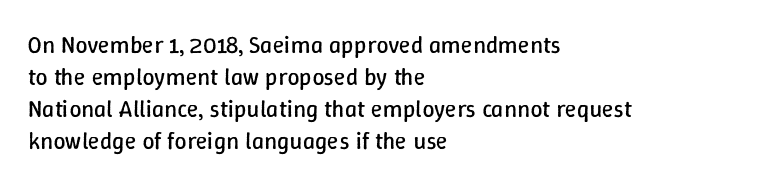
Q: Is the text bold? A: No.
Q: Is the text italic (slanted)? A: No, it is upright.
Q: Is the text underlined? A: No.
Q: How is the paragraph aligned? A: Left-aligned.
Q: Is the spacing between letters normal or unusually wide? A: Normal.
Q: Is the spacing between lines tight, normal or loose? A: Normal.
